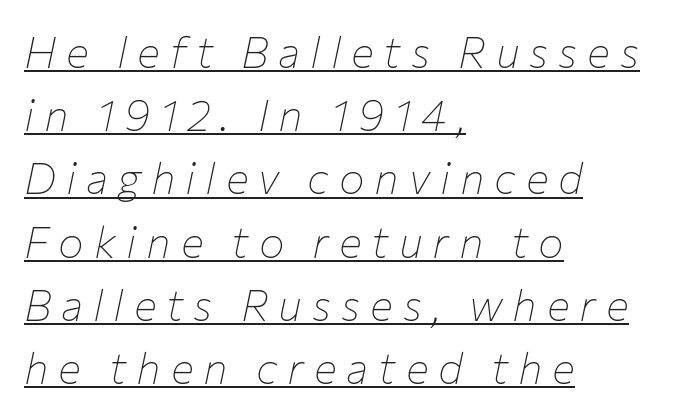
Summary of vertical rhythm: regular, with standard interline spacing. The letterforms stand isolated, each surrounded by extra space. Observe the lean: these are italic letterforms. The passage is arranged the way most books set body copy — flush left.
